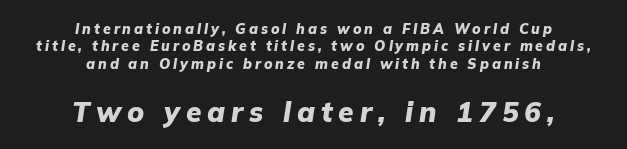
The image shows 28 px heavy type, italic (leaning right); set centered, line spacing 1.24x, unusually wide letter spacing (+0.21 em), not underlined; the second (bottom) block is 2.0x larger; low stroke contrast and a medium x-height.
